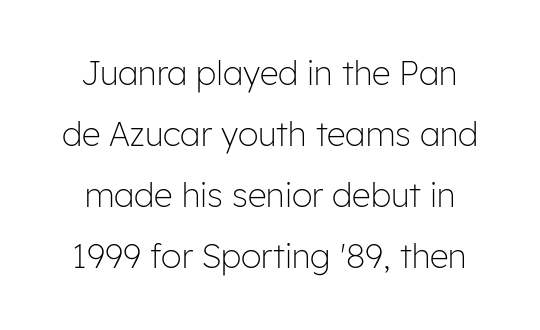
The image shows 33 px light sans-serif type, upright; set line spacing 1.85x, normal letter spacing, not underlined; low stroke contrast and a medium x-height.
